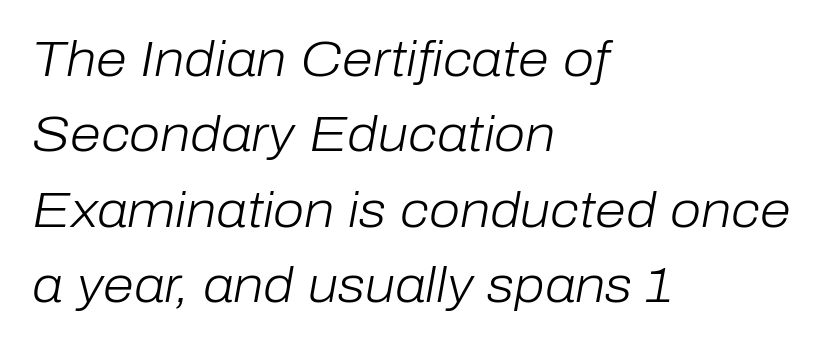
Rule under the text: the space is simply empty. The gaps between neighbouring characters are ordinary and unremarkable. Here the designer chose a conventional face with non-uniform glyph widths. Teacher's note: observe the even left margin — that is flush-left alignment.
